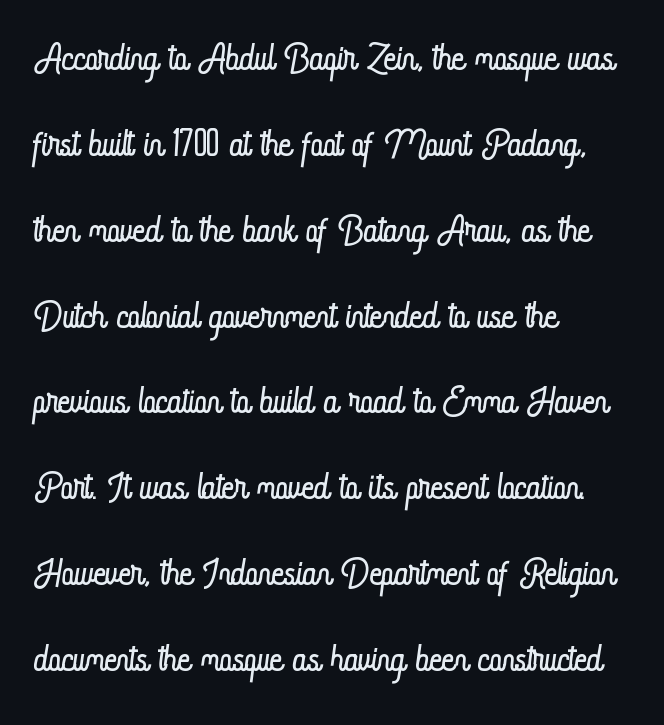
The image shows 54 px light, condensed type; set left-aligned, normal line spacing (1.59x), normal letter spacing, not underlined; low stroke contrast and a small x-height.
